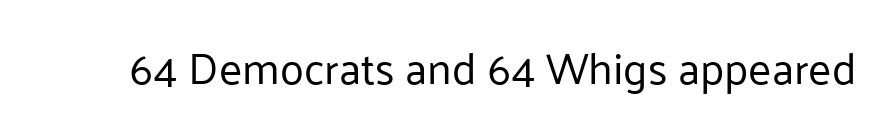
The image shows 44 px regular-weight sans-serif type, upright; set normal letter spacing, not underlined; low stroke contrast and a medium x-height.
